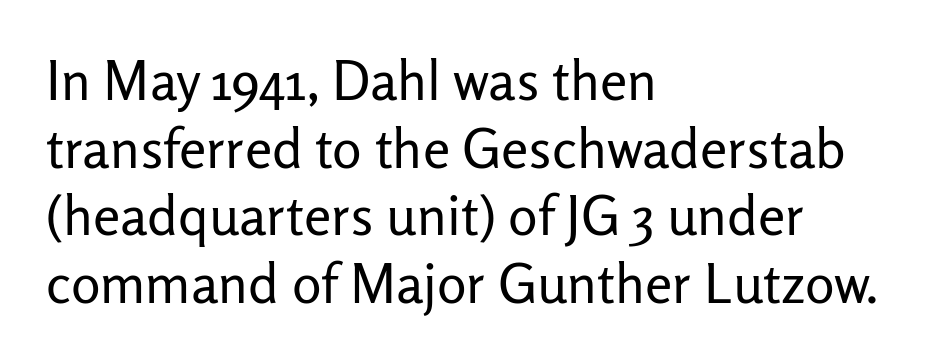
Varying glyph widths throughout — classic text-font behaviour. A bare baseline throughout the passage. Posture: vertical. Is this a heavy cut? Hardly; it is regular or lighter. The face used here is a sans, in the tradition of grotesques and geometrics.
